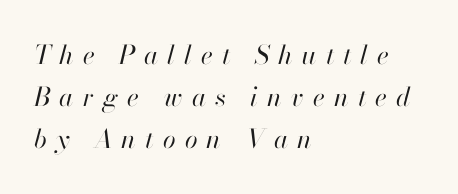
Q: Is the text bold? A: No.
Q: Is the text italic (slanted)? A: Yes, it leans right by about 13 degrees.
Q: Is the text underlined? A: No.
Q: How is the paragraph aligned? A: Left-aligned.
Q: Is the spacing between letters normal or unusually wide? A: Unusually wide.
Q: Is the spacing between lines tight, normal or loose? A: Normal.
